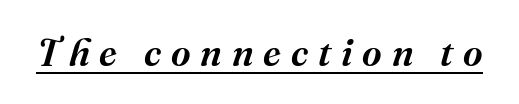
Underlined type. Type style note: has serifs. The specimen reads as italic at a glance. The face used here is rendered with a markedly widened letterfit.
